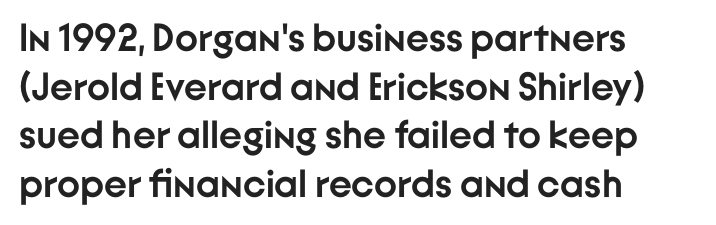
{"serif": "no", "italic": "no", "bold": "yes", "weight": "semibold", "width": "normal", "stroke_contrast": "low", "x_height": "medium", "monospaced": "no", "underline": "no", "align": "left", "line_spacing": "normal", "line_spacing_ratio": 1.25, "letter_spacing": "normal", "letter_spacing_em": 0.0, "glyph_px": 39}
